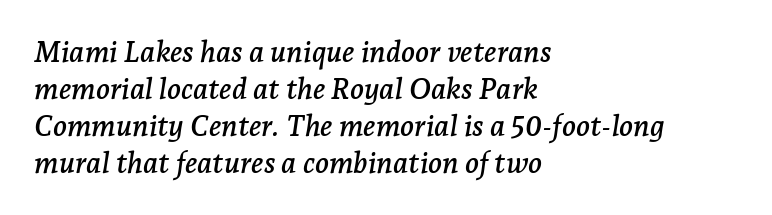
The image shows 29 px serif type, italic (leaning right); set left-aligned, normal line spacing (1.28x), normal letter spacing, not underlined; low stroke contrast and a medium x-height.
